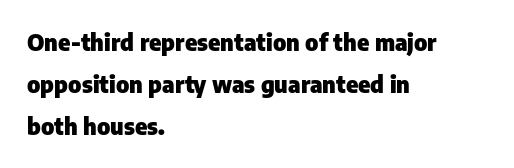
{"italic": "no", "bold": "yes", "underline": "no", "align": "left", "line_spacing_ratio": 1.82, "letter_spacing": "normal", "letter_spacing_em": 0.0, "glyph_px": 23}
